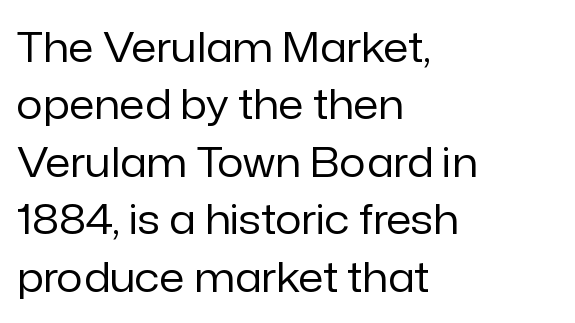
Q: Is the text bold? A: No.
Q: Is the text italic (slanted)? A: No, it is upright.
Q: Is the typeface a serif or a sans-serif typeface? A: Sans-serif.
Q: Is the text underlined? A: No.
Q: How is the paragraph aligned? A: Left-aligned.
Q: Is the spacing between letters normal or unusually wide? A: Normal.
Q: Is the spacing between lines tight, normal or loose? A: Normal.
Q: Width (condensed, normal, or wide)? A: Normal.
Q: Stroke contrast? A: Low.
Q: x-height? A: Medium.
Q: Monospaced? A: No.
